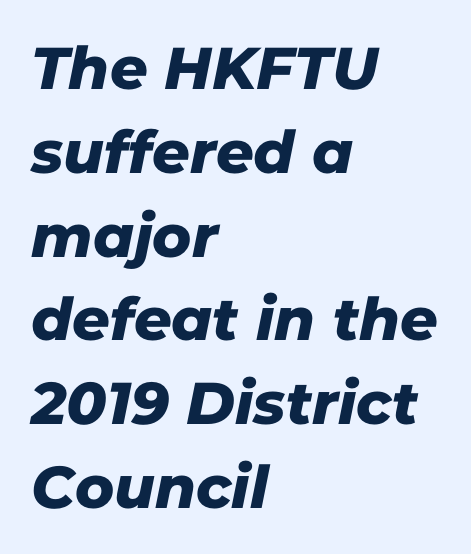
Q: Is the typeface a serif or a sans-serif typeface? A: Sans-serif.
Q: Is the text underlined? A: No.
Q: How is the paragraph aligned? A: Left-aligned.
Q: Is the spacing between letters normal or unusually wide? A: Normal.
Q: Is the spacing between lines tight, normal or loose? A: Normal.
Q: Width (condensed, normal, or wide)? A: Normal.
Q: Stroke contrast? A: Low.
Q: x-height? A: Medium.
Q: Monospaced? A: No.
